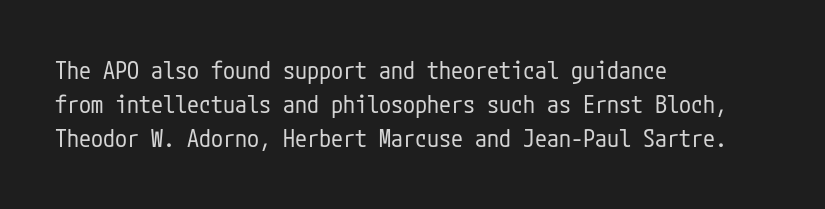
{"italic": "no", "bold": "no", "underline": "no", "align": "left", "line_spacing": "normal", "line_spacing_ratio": 1.42, "letter_spacing": "normal", "letter_spacing_em": 0.0, "glyph_px": 24}
